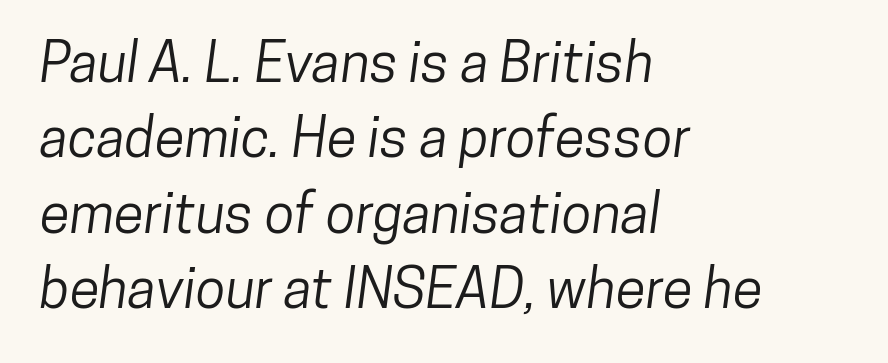
The image shows 55 px condensed sans-serif type; set left-aligned, normal line spacing (1.37x), normal letter spacing, not underlined; low stroke contrast and a medium x-height.
